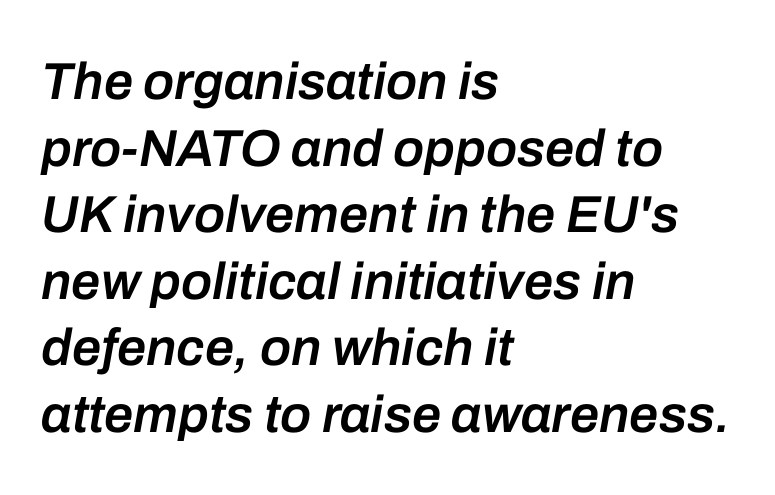
{"italic": "yes", "lean": "right", "slant_degrees": 10, "bold": "semi", "weight": "semibold", "width": "normal", "stroke_contrast": "low", "x_height": "medium", "monospaced": "no", "underline": "no", "align": "left", "line_spacing": "normal", "line_spacing_ratio": 1.28, "letter_spacing": "normal", "letter_spacing_em": 0.0, "glyph_px": 52}
